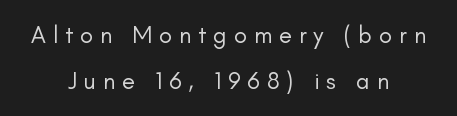
The image shows 24 px text type, upright; set centered, loose line spacing (1.93x), unusually wide letter spacing (+0.29 em), not underlined.
